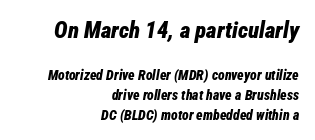
Default kerning and tracking; the words read as compact shapes. Style check: oblique. Lines of text with bare space underneath. This is heavy type, rendered in bold. Each line ends at the same right margin while the left side varies.
